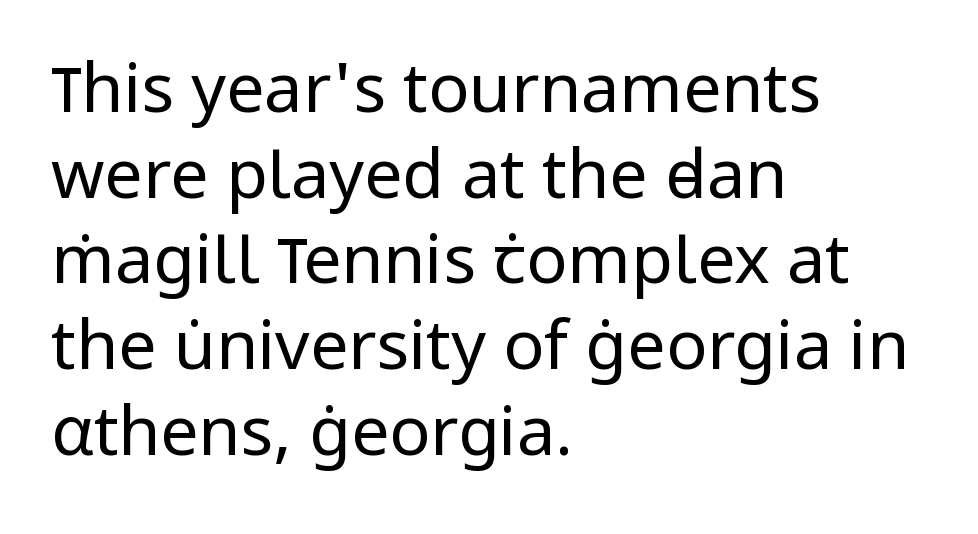
The image shows 68 px regular-weight sans-serif type, upright; set left-aligned, normal line spacing (1.26x), normal letter spacing, not underlined; low stroke contrast and a medium x-height.
